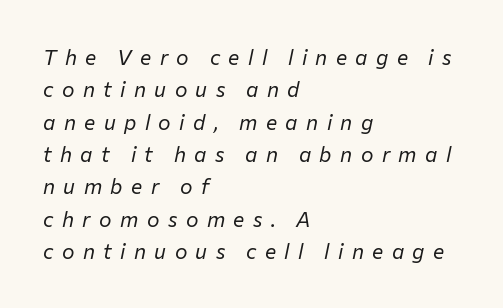
Descender tails drop into unmarked territory. The rendering inserts visible extra space after every character. Caption: face not bold, strokes unweighted. Slanted lettering throughout.
